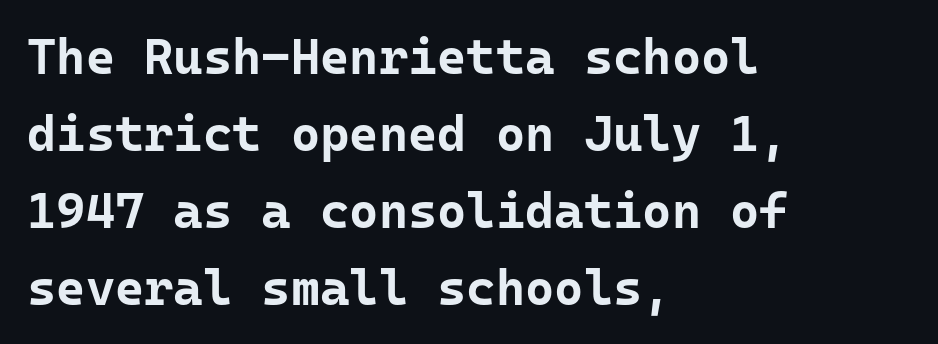
The image shows 50 px bold sans-serif type, upright, monospaced; set left-aligned, normal line spacing (1.54x), normal letter spacing, not underlined; low stroke contrast and a medium x-height.
